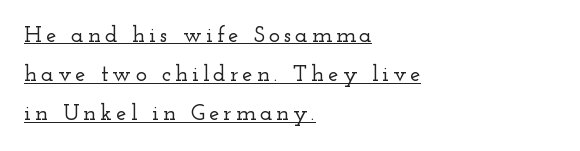
Evenly set lines give the paragraph a standard silhouette. Looks like someone drew a line under every word here. Vertical strokes here are truly vertical. A classic flush-left, rag-right setting is used for this passage.
